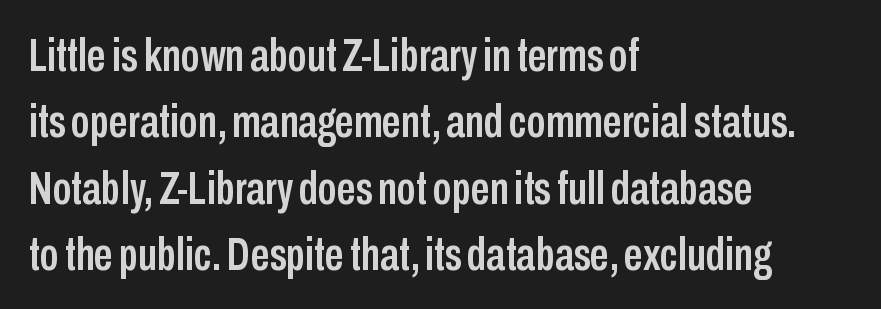
Q: Is the text italic (slanted)? A: No, it is upright.
Q: Is the typeface a serif or a sans-serif typeface? A: Sans-serif.
Q: Is the text underlined? A: No.
Q: How is the paragraph aligned? A: Left-aligned.
Q: Is the spacing between letters normal or unusually wide? A: Normal.
Q: Is the spacing between lines tight, normal or loose? A: Normal.
Q: Width (condensed, normal, or wide)? A: Condensed.
Q: Stroke contrast? A: Low.
Q: x-height? A: Medium.
Q: Monospaced? A: No.
